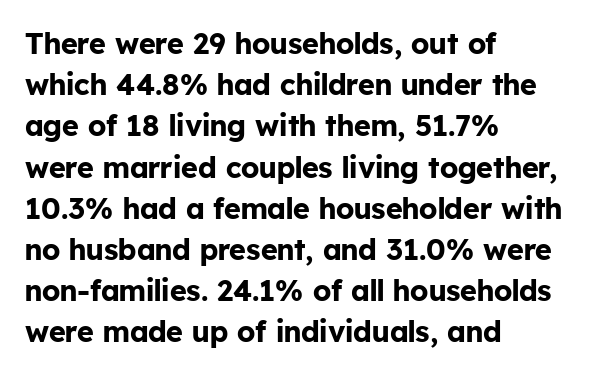
Q: Is the text bold? A: Yes.
Q: Is the text italic (slanted)? A: No, it is upright.
Q: Is the typeface a serif or a sans-serif typeface? A: Sans-serif.
Q: Is the text underlined? A: No.
Q: How is the paragraph aligned? A: Left-aligned.
Q: Is the spacing between letters normal or unusually wide? A: Normal.
Q: Is the spacing between lines tight, normal or loose? A: Normal.
Q: Width (condensed, normal, or wide)? A: Normal.
Q: Stroke contrast? A: Low.
Q: x-height? A: Medium.
Q: Monospaced? A: No.
